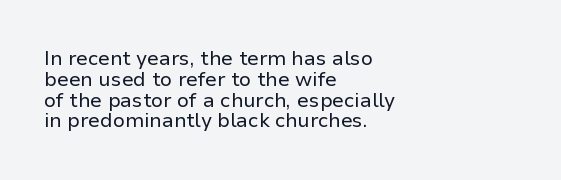
The image shows 20 px text type, upright; set left-aligned, tight line spacing (1.04x), normal letter spacing, not underlined.
